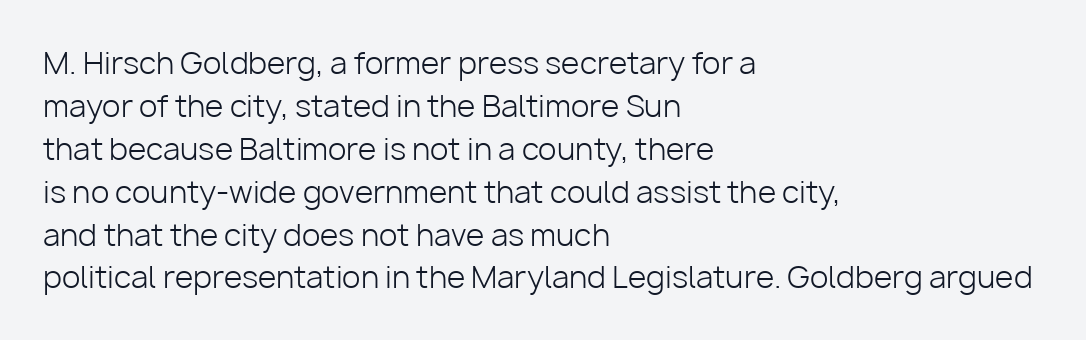
The image shows 30 px light sans-serif type, upright; set left-aligned, normal line spacing (1.43x), normal letter spacing, not underlined; low stroke contrast and a medium x-height.
